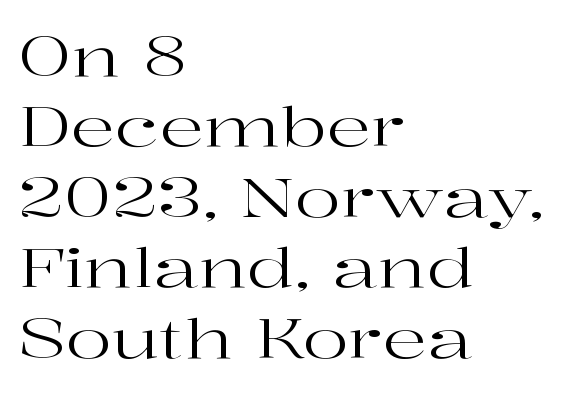
Q: Is the text bold? A: No.
Q: Is the text italic (slanted)? A: No, it is upright.
Q: Is the typeface a serif or a sans-serif typeface? A: Serif.
Q: Is the text underlined? A: No.
Q: How is the paragraph aligned? A: Left-aligned.
Q: Is the spacing between letters normal or unusually wide? A: Normal.
Q: Is the spacing between lines tight, normal or loose? A: Normal.
Q: Width (condensed, normal, or wide)? A: Wide.
Q: Stroke contrast? A: High.
Q: x-height? A: Medium.
Q: Monospaced? A: No.
